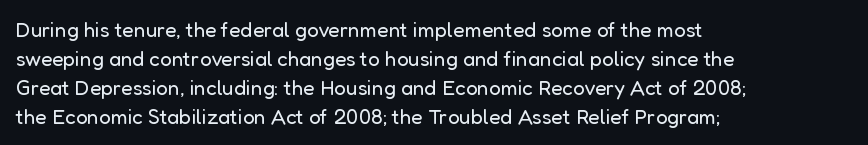
Q: Is the text bold? A: No.
Q: Is the text italic (slanted)? A: No, it is upright.
Q: Is the text underlined? A: No.
Q: How is the paragraph aligned? A: Left-aligned.
Q: Is the spacing between letters normal or unusually wide? A: Normal.
Q: Is the spacing between lines tight, normal or loose? A: Normal.
